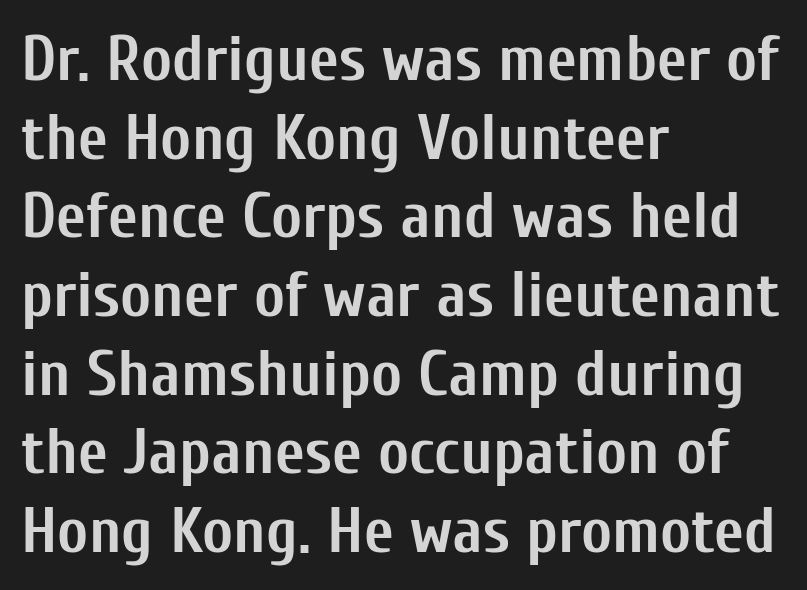
Classification — sans serif. Weight: bold. The rendering uses natural spacing where letterforms have individual widths. Caption: multi-line text, flush left, ragged right. Underlining? Definitely not there.
